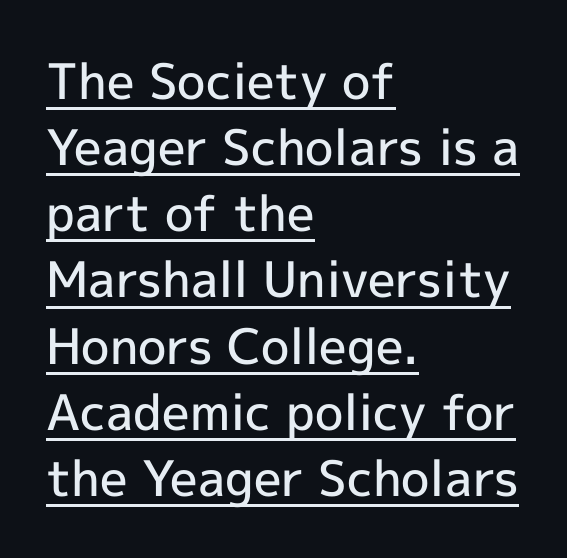
Q: Is the text bold? A: Semi-bold.
Q: Is the text italic (slanted)? A: No, it is upright.
Q: Is the typeface a serif or a sans-serif typeface? A: Sans-serif.
Q: Is the text underlined? A: Yes.
Q: How is the paragraph aligned? A: Left-aligned.
Q: Is the spacing between letters normal or unusually wide? A: Normal.
Q: Is the spacing between lines tight, normal or loose? A: Normal.
Q: Width (condensed, normal, or wide)? A: Normal.
Q: x-height? A: Medium.
Q: Monospaced? A: No.
